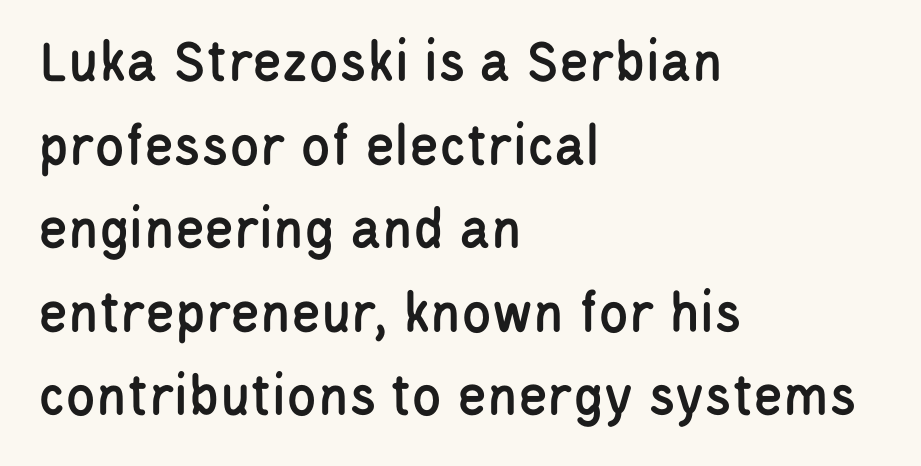
{"serif": "no", "italic": "no", "width": "condensed", "stroke_contrast": "low", "x_height": "large", "monospaced": "no", "underline": "no", "align": "left", "line_spacing": "normal", "line_spacing_ratio": 1.37, "letter_spacing": "normal", "letter_spacing_em": 0.0, "glyph_px": 61}
